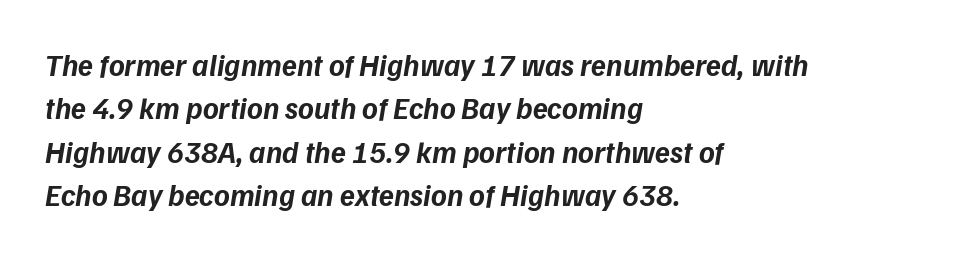
{"italic": "yes", "lean": "right", "slant_degrees": 9, "bold": "yes", "weight": "bold", "width": "normal", "stroke_contrast": "low", "x_height": "medium", "monospaced": "no", "underline": "no", "align": "left", "line_spacing": "normal", "line_spacing_ratio": 1.45, "letter_spacing": "normal", "letter_spacing_em": 0.0, "glyph_px": 30}
